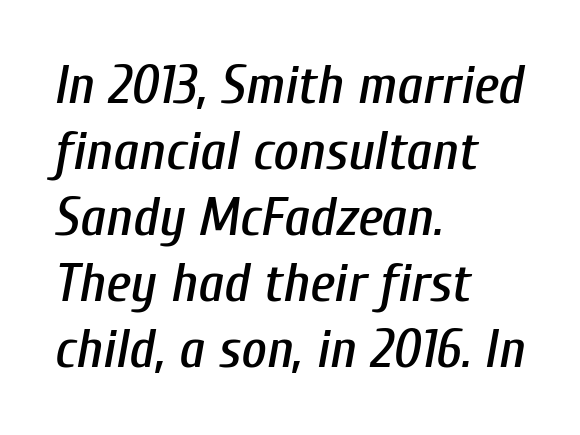
Q: Is the text italic (slanted)? A: Yes, it leans right by about 10 degrees.
Q: Is the text underlined? A: No.
Q: How is the paragraph aligned? A: Left-aligned.
Q: Is the spacing between letters normal or unusually wide? A: Normal.
Q: Width (condensed, normal, or wide)? A: Condensed.
Q: Stroke contrast? A: Low.
Q: x-height? A: Medium.
Q: Monospaced? A: No.
